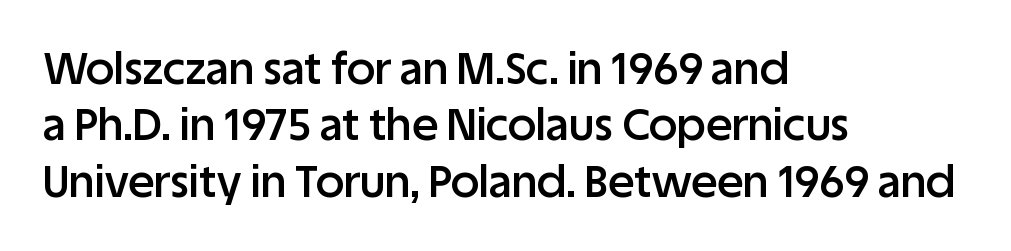
{"serif": "no", "italic": "no", "bold": "semi", "weight": "semibold", "width": "normal", "stroke_contrast": "low", "x_height": "large", "monospaced": "no", "underline": "no", "align": "left", "line_spacing": "normal", "line_spacing_ratio": 1.28, "letter_spacing": "normal", "letter_spacing_em": 0.0, "glyph_px": 44}
